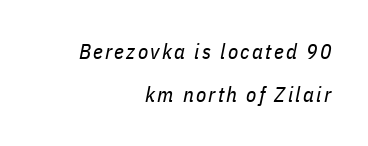
You can tell it's italic because the verticals aren't actually vertical. Compared with a flush-left layout, this one pins lines to the opposite, right side. Interline gaps are noticeably wide in this sample. Each stroke keeps to a modest, everyday thickness or less.
